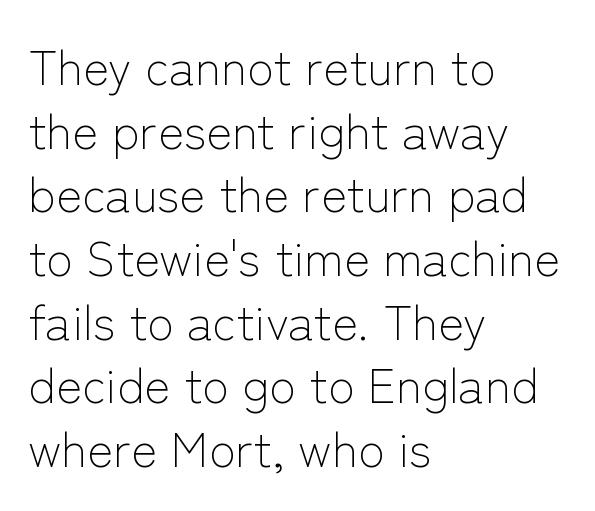
Q: Is the text bold? A: No.
Q: Is the text italic (slanted)? A: No, it is upright.
Q: Is the typeface a serif or a sans-serif typeface? A: Sans-serif.
Q: Is the text underlined? A: No.
Q: How is the paragraph aligned? A: Left-aligned.
Q: Is the spacing between letters normal or unusually wide? A: Normal.
Q: Is the spacing between lines tight, normal or loose? A: Normal.
Q: Width (condensed, normal, or wide)? A: Normal.
Q: Stroke contrast? A: Low.
Q: x-height? A: Medium.
Q: Monospaced? A: No.
